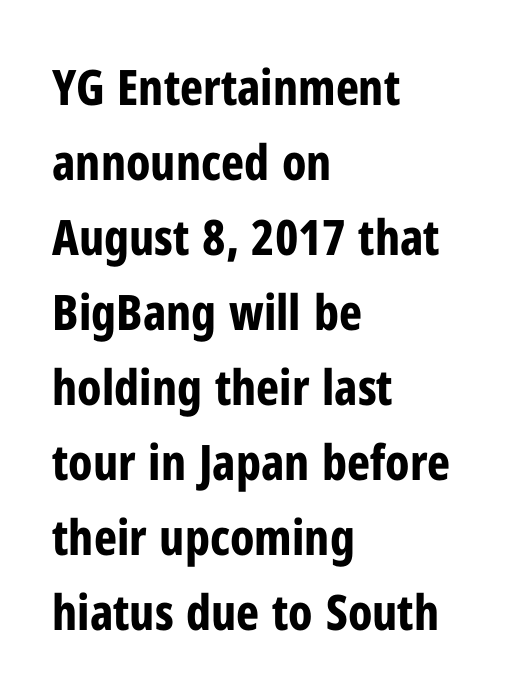
Nothing sits at the stroke ends, so this counts as sans-serif. This sample uses an upright cut, with every glyph sitting square on the baseline. Horizontally, the lines are justified to the leading edge only. The rows are spaced the way most documents space them.
